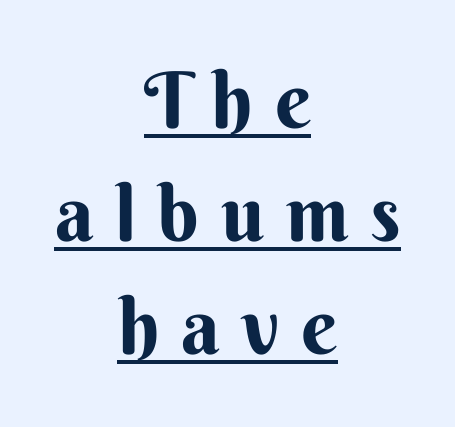
The image shows 78 px sans-serif type, upright; set centered, normal line spacing (1.45x), unusually wide letter spacing (+0.28 em), underlined; medium stroke contrast and a small x-height.
